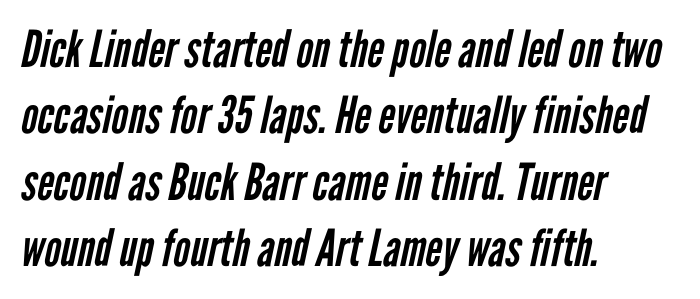
Q: Is the text bold? A: No.
Q: Is the typeface a serif or a sans-serif typeface? A: Sans-serif.
Q: Is the text underlined? A: No.
Q: How is the paragraph aligned? A: Left-aligned.
Q: Is the spacing between letters normal or unusually wide? A: Normal.
Q: Is the spacing between lines tight, normal or loose? A: Normal.
Q: Width (condensed, normal, or wide)? A: Condensed.
Q: Stroke contrast? A: Low.
Q: x-height? A: Medium.
Q: Monospaced? A: No.
